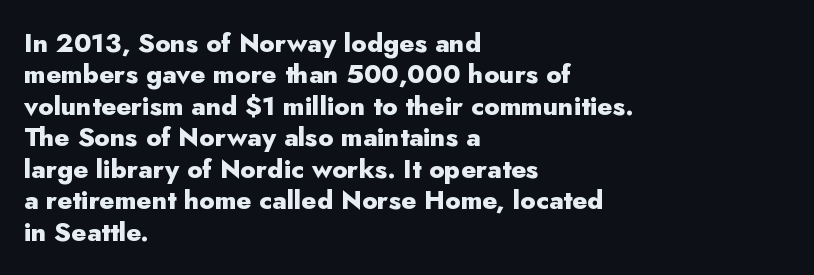
The image shows 26 px bold type, upright; set left-aligned, line spacing 1.21x, normal letter spacing, not underlined.
